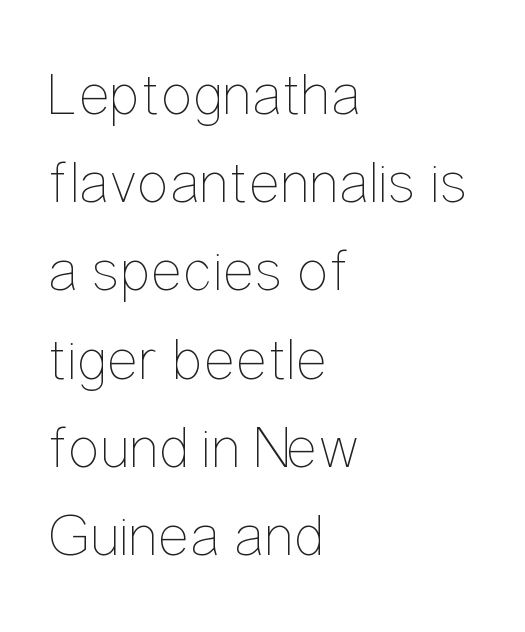
The image shows 60 px thin, condensed type, upright; set left-aligned, normal line spacing (1.47x), normal letter spacing, not underlined; low stroke contrast and a medium x-height.
